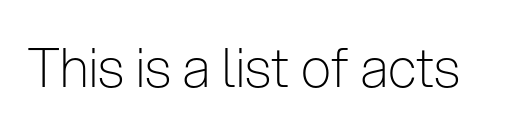
Q: Is the text bold? A: No.
Q: Is the text italic (slanted)? A: No, it is upright.
Q: Is the typeface a serif or a sans-serif typeface? A: Sans-serif.
Q: Is the text underlined? A: No.
Q: Is the spacing between letters normal or unusually wide? A: Normal.
Q: Width (condensed, normal, or wide)? A: Condensed.
Q: Stroke contrast? A: Low.
Q: x-height? A: Medium.
Q: Monospaced? A: No.
